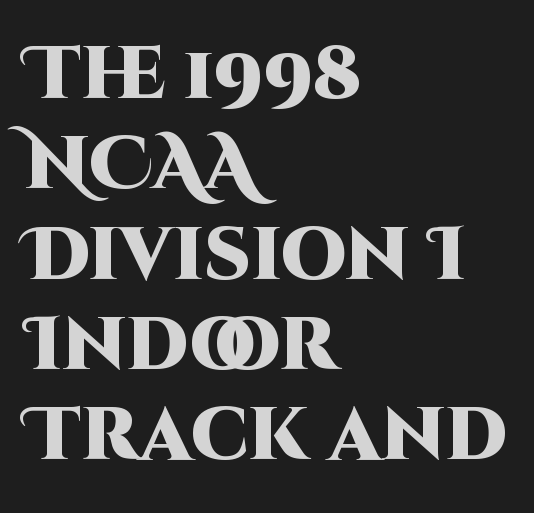
{"serif": "no", "italic": "no", "bold": "yes", "weight": "heavy", "width": "normal", "stroke_contrast": "high", "x_height": "large", "monospaced": "no", "underline": "no", "align": "left", "line_spacing_ratio": 1.22, "letter_spacing": "normal", "letter_spacing_em": 0.0, "glyph_px": 74}
